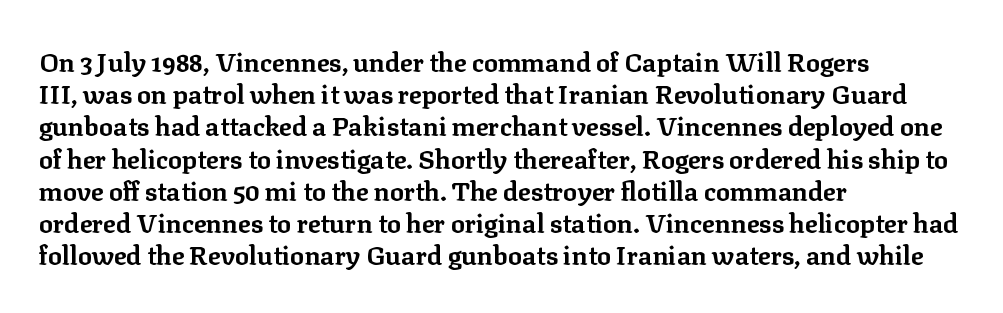
{"italic": "no", "bold": "yes", "underline": "no", "align": "left", "line_spacing_ratio": 1.24, "letter_spacing": "normal", "letter_spacing_em": 0.0, "glyph_px": 26}
